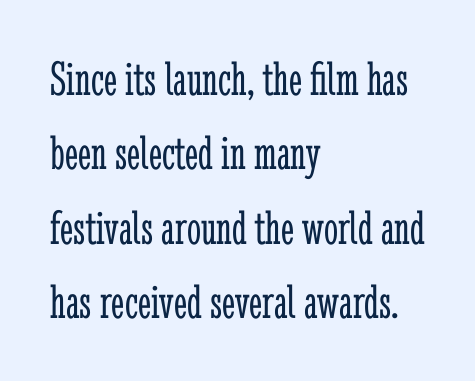
Any mark beneath the type? The region is blank. Upright lettering throughout. Do the characters align in a grid? No, the font is proportional. The horizontal fit of the characters is conventional and even. One glance says typical: line gaps are just what's usual. The font is comparable to plain body text, perhaps lighter.
